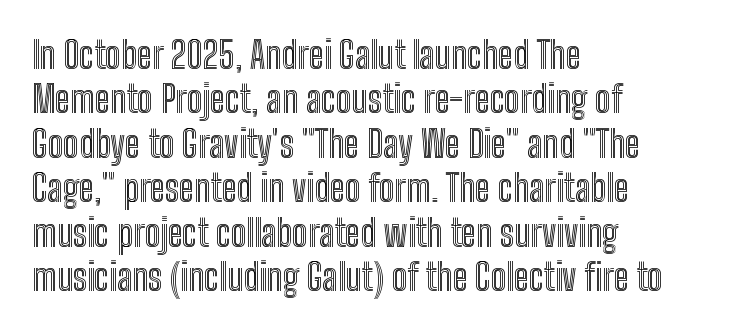
The image shows 37 px condensed type, upright; set left-aligned, line spacing 1.2x, normal letter spacing, not underlined; a medium x-height.
